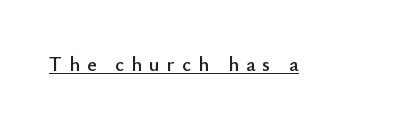
Q: Is the text italic (slanted)? A: No, it is upright.
Q: Is the text underlined? A: Yes.
Q: Is the spacing between letters normal or unusually wide? A: Unusually wide.
